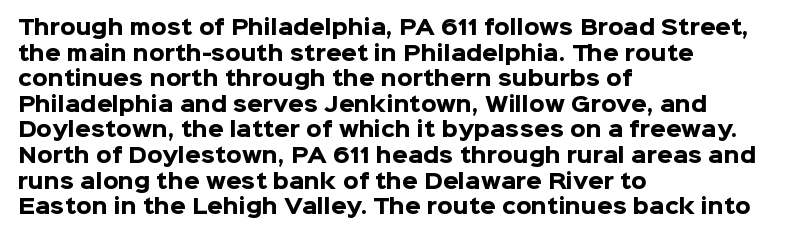
Q: Is the text bold? A: Yes.
Q: Is the text italic (slanted)? A: No, it is upright.
Q: Is the text underlined? A: No.
Q: How is the paragraph aligned? A: Left-aligned.
Q: Is the spacing between letters normal or unusually wide? A: Normal.
Q: Is the spacing between lines tight, normal or loose? A: Normal.
